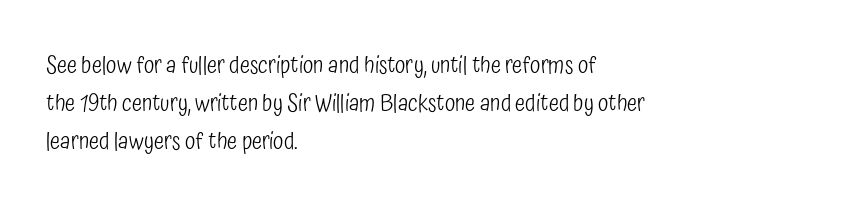
Q: Is the text bold? A: No.
Q: Is the text italic (slanted)? A: No, it is upright.
Q: Is the text underlined? A: No.
Q: How is the paragraph aligned? A: Left-aligned.
Q: Is the spacing between letters normal or unusually wide? A: Normal.
Q: Is the spacing between lines tight, normal or loose? A: Normal.
